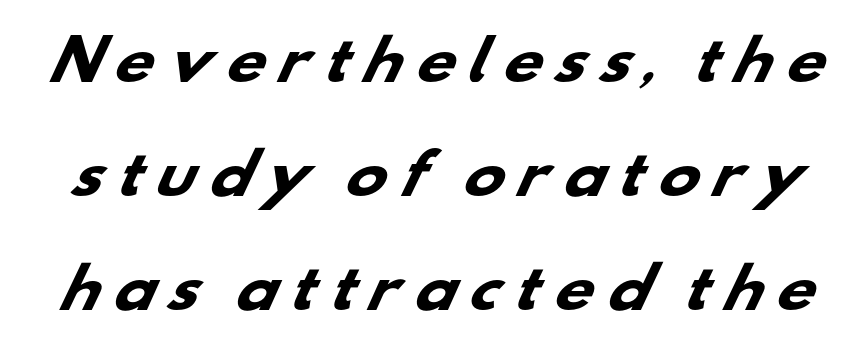
The image shows 55 px heavy, wide sans-serif type; set loose line spacing (2.07x), unusually wide letter spacing (+0.21 em), not underlined; low stroke contrast and a small x-height.
